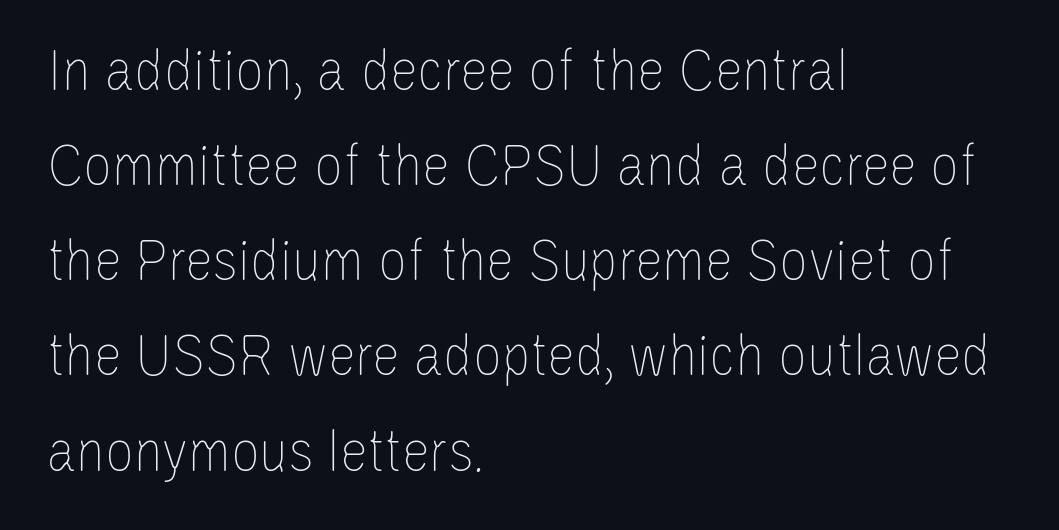
{"italic": "no", "bold": "no", "weight": "thin", "width": "condensed", "stroke_contrast": "low", "x_height": "large", "monospaced": "no", "underline": "no", "align": "left", "line_spacing": "normal", "line_spacing_ratio": 1.51, "letter_spacing": "normal", "letter_spacing_em": 0.0, "glyph_px": 63}
